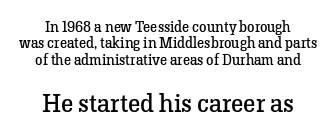
Q: Is the text bold? A: No.
Q: Is the text italic (slanted)? A: No, it is upright.
Q: Is the text underlined? A: No.
Q: How is the paragraph aligned? A: Centered.
Q: Is the spacing between letters normal or unusually wide? A: Normal.
Q: Is the spacing between lines tight, normal or loose? A: Tight.
Q: Which block of text is set in a larger size, the first (top) or the second (bottom)? A: The second (bottom) one.
